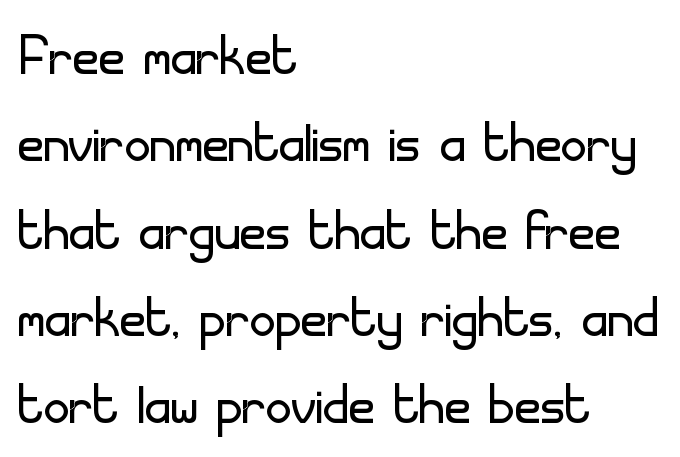
Q: Is the text bold? A: No.
Q: Is the text italic (slanted)? A: No, it is upright.
Q: Is the typeface a serif or a sans-serif typeface? A: Sans-serif.
Q: Is the text underlined? A: No.
Q: How is the paragraph aligned? A: Left-aligned.
Q: Is the spacing between letters normal or unusually wide? A: Normal.
Q: Width (condensed, normal, or wide)? A: Normal.
Q: Stroke contrast? A: Low.
Q: x-height? A: Small.
Q: Monospaced? A: No.
